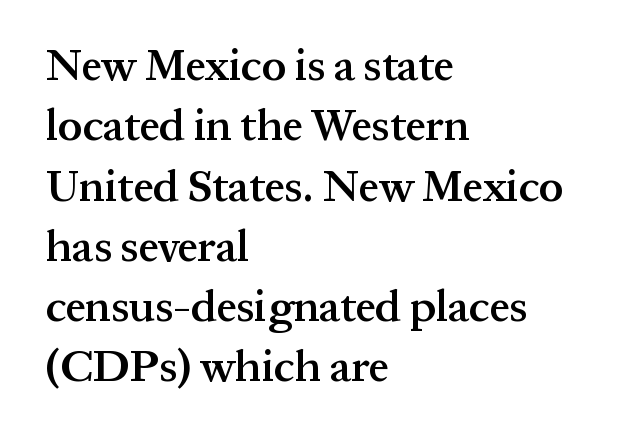
{"serif": "yes", "italic": "no", "bold": "semi", "weight": "semibold", "width": "normal", "stroke_contrast": "medium", "x_height": "medium", "monospaced": "no", "underline": "no", "align": "left", "line_spacing": "normal", "line_spacing_ratio": 1.37, "letter_spacing": "normal", "letter_spacing_em": 0.0, "glyph_px": 44}
